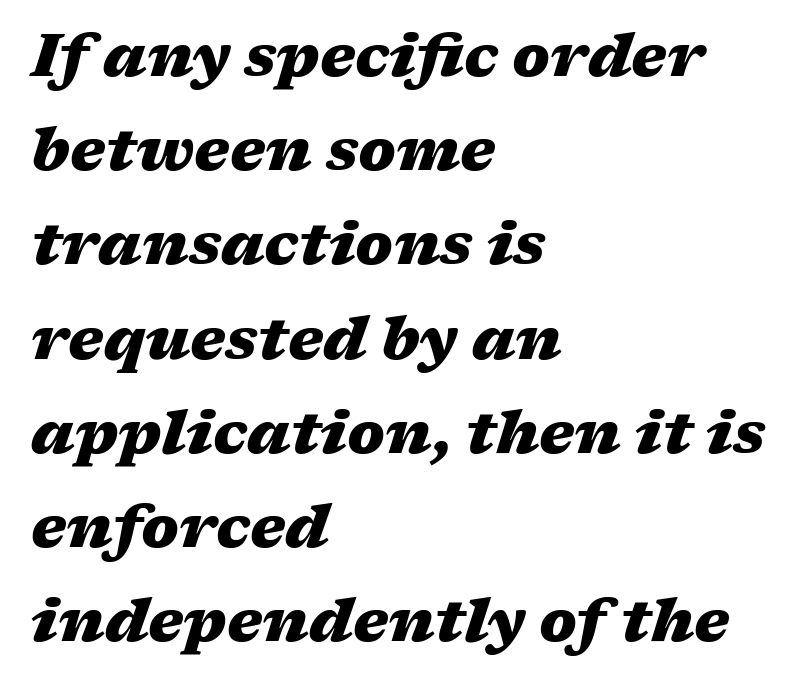
{"italic": "yes", "lean": "right", "slant_degrees": 17, "bold": "yes", "weight": "heavy", "width": "wide", "stroke_contrast": "medium", "x_height": "medium", "monospaced": "no", "underline": "no", "align": "left", "line_spacing": "normal", "line_spacing_ratio": 1.57, "letter_spacing": "normal", "letter_spacing_em": 0.0, "glyph_px": 60}
